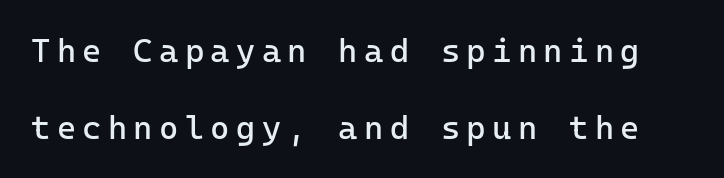
The rendering uses a large line-height, opening up the rows. Every character sits straight up, as roman type does. Vertical stems look standard width or narrower in stroke. Classification — sans serif. No word sits above an underline.
